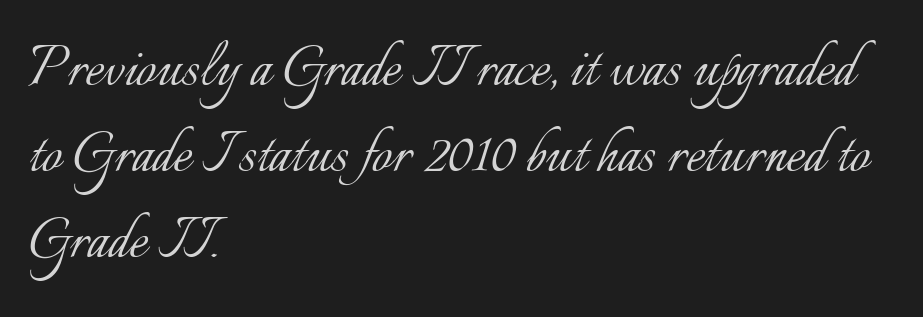
Q: Is the text bold? A: No.
Q: Is the text italic (slanted)? A: Yes.
Q: Is the text underlined? A: No.
Q: How is the paragraph aligned? A: Left-aligned.
Q: Is the spacing between letters normal or unusually wide? A: Normal.
Q: Width (condensed, normal, or wide)? A: Normal.
Q: Stroke contrast? A: Low.
Q: x-height? A: Small.
Q: Monospaced? A: No.
